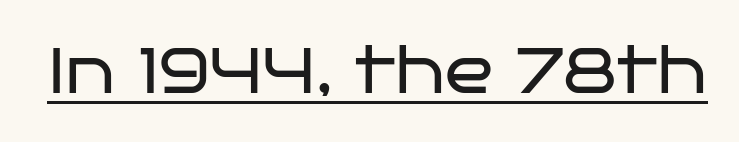
{"serif": "no", "italic": "no", "bold": "no", "weight": "regular", "width": "wide", "stroke_contrast": "low", "x_height": "large", "monospaced": "no", "underline": "yes", "letter_spacing": "normal", "letter_spacing_em": 0.0, "glyph_px": 64}
